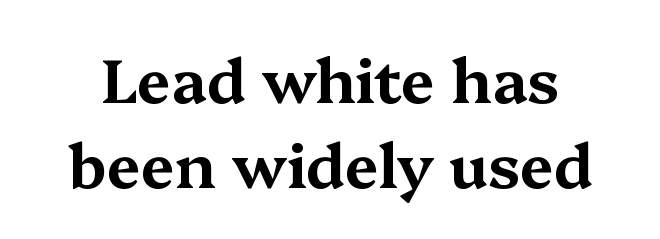
{"serif": "yes", "italic": "no", "width": "wide", "stroke_contrast": "medium", "x_height": "medium", "monospaced": "no", "underline": "no", "line_spacing": "normal", "line_spacing_ratio": 1.4, "letter_spacing": "normal", "letter_spacing_em": 0.0, "glyph_px": 61}
